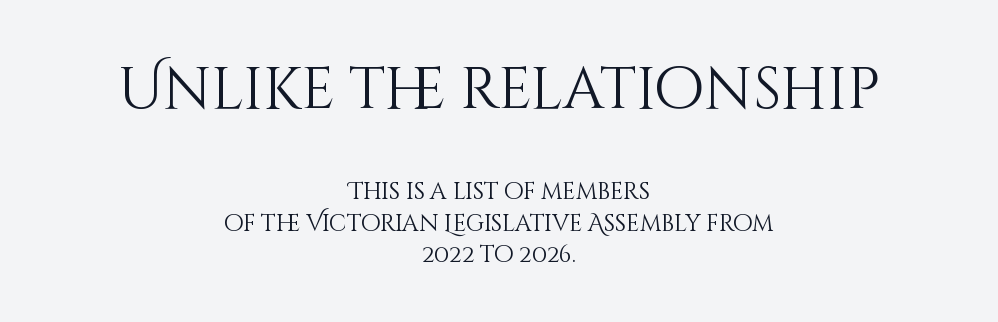
The lines are quadded center. Does the leading feel generous? No, just average. No chunkiness to these letters — they're not bold. A typesetter would call this proportional, since set widths differ per character. Two sizes are in play, and the larger belongs to the first block. The type sits square on the baseline with zero lean.
